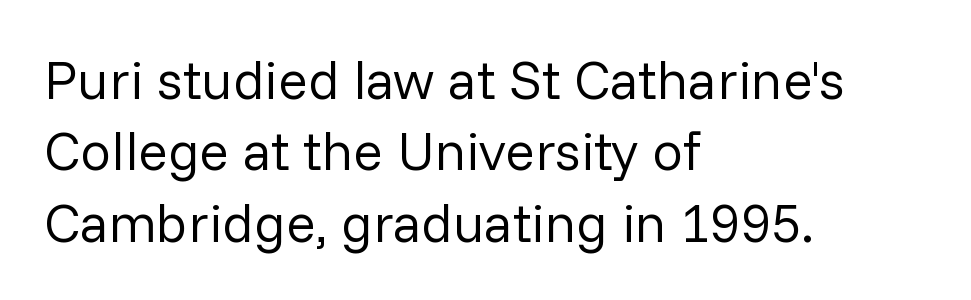
Compared with typical body copy, the letter spacing here is the same. The letters carry no serifs — their stems end cleanly without finishing strokes. Where is the straight margin? On the left. The specimen reads as upright at a glance. Character widths vary here, with narrow letters taking less room than wide ones.
